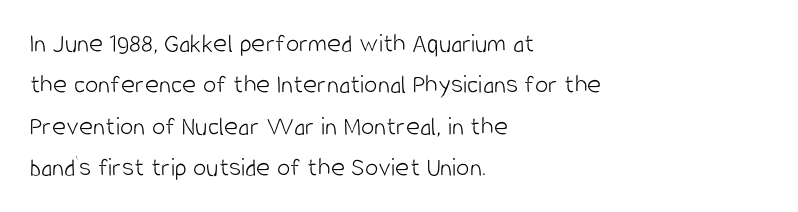
Q: Is the text bold? A: No.
Q: Is the text italic (slanted)? A: No, it is upright.
Q: Is the text underlined? A: No.
Q: How is the paragraph aligned? A: Left-aligned.
Q: Is the spacing between letters normal or unusually wide? A: Normal.
Q: Is the spacing between lines tight, normal or loose? A: Normal.
